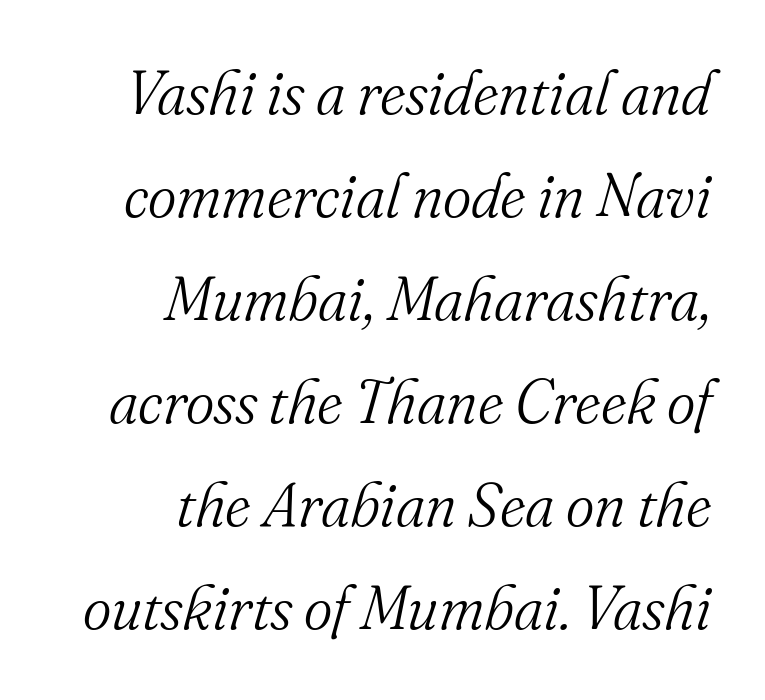
Here the glyphs are tracked normally, forming tight word shapes. Quick note: underline off. These lines are set flush right with a ragged left edge. Proportional: the letters do not fall into vertical columns. Stroke thickness stays within the range of a standard reading face or lighter. The designer left line spacing at the default.
